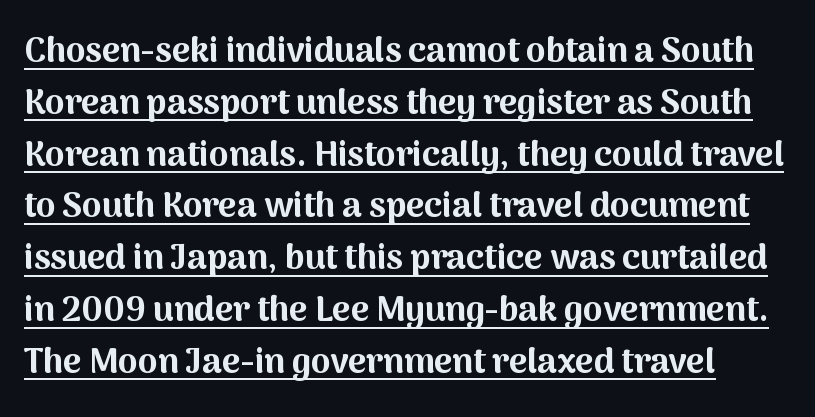
The image shows 35 px bold sans-serif type, upright; set normal line spacing (1.48x), normal letter spacing, underlined; medium stroke contrast and a medium x-height.
